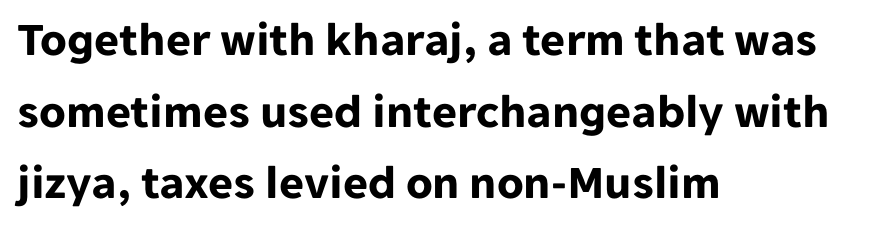
Line spacing here is normal. Tracking value appears to be zero — textbook default spacing. One-word summary of the alignment: left. A full-strength bold gives these letters their thick strokes.
